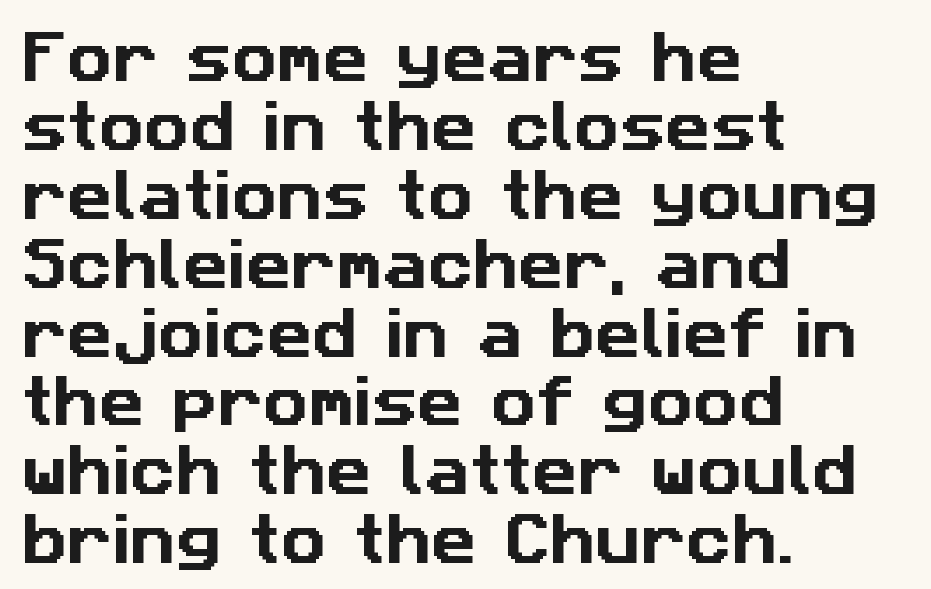
The image shows 56 px sans-serif type; set left-aligned, line spacing 1.23x, normal letter spacing, not underlined; low stroke contrast and a medium x-height.
